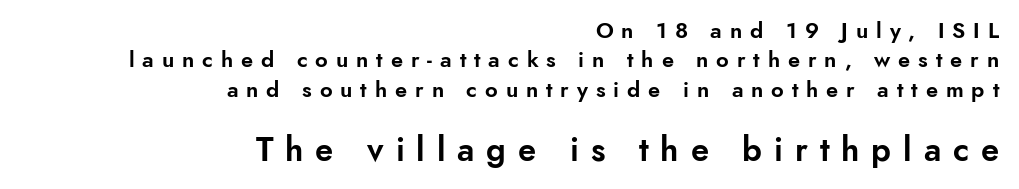
The typeface chosen for these lines omits serifs. Is the lower block the larger one? Yes — the lower block carries the bigger type. Right-aligned paragraph, ragged on the left. The tracking jumps out immediately: characters are airy and widely separated.
